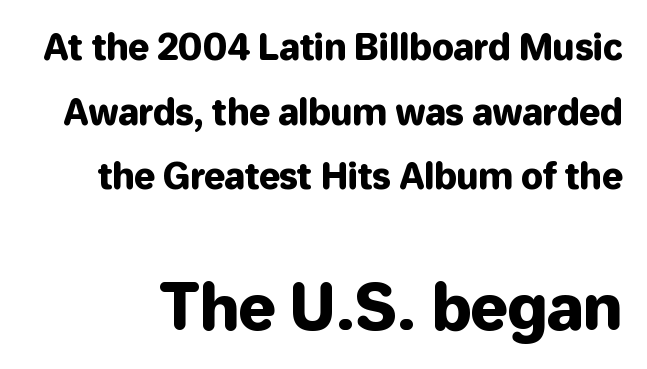
{"serif": "no", "italic": "no", "width": "normal", "stroke_contrast": "low", "x_height": "medium", "monospaced": "no", "underline": "no", "line_spacing_ratio": 1.85, "letter_spacing": "normal", "letter_spacing_em": 0.0, "larger_block": "second", "size_ratio": 1.77, "glyph_px": 62}
